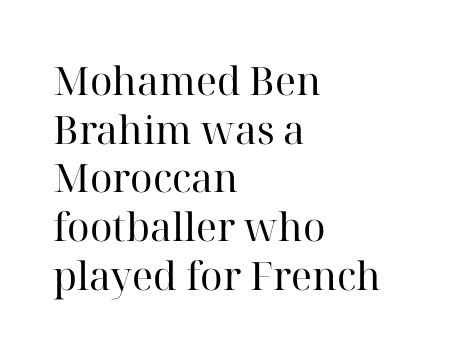
Q: Is the text bold? A: No.
Q: Is the text italic (slanted)? A: No, it is upright.
Q: Is the typeface a serif or a sans-serif typeface? A: Serif.
Q: Is the text underlined? A: No.
Q: How is the paragraph aligned? A: Left-aligned.
Q: Is the spacing between letters normal or unusually wide? A: Normal.
Q: Is the spacing between lines tight, normal or loose? A: Normal.
Q: Width (condensed, normal, or wide)? A: Normal.
Q: Stroke contrast? A: High.
Q: x-height? A: Medium.
Q: Monospaced? A: No.
